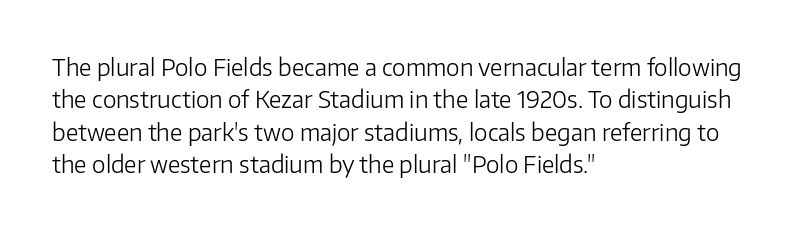
{"italic": "no", "bold": "no", "underline": "no", "align": "left", "line_spacing": "normal", "line_spacing_ratio": 1.41, "letter_spacing": "normal", "letter_spacing_em": 0.0, "glyph_px": 23}
